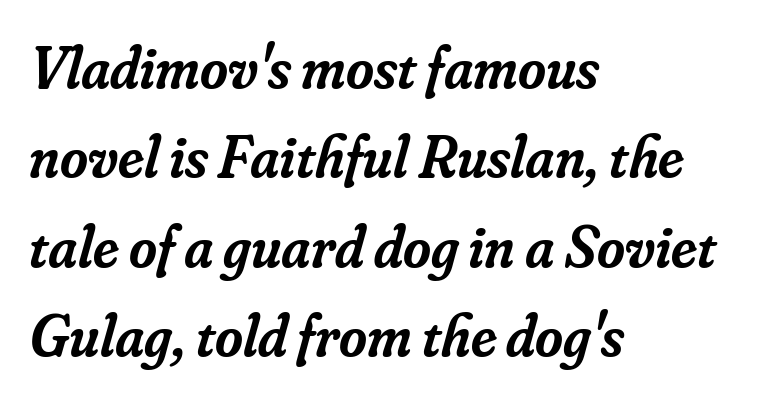
The rendering uses natural spacing where letterforms have individual widths. What's the leading like? Ordinary, nothing unusual. Regarding serifs, this sample has them. These words are printed semibold, heavier than regular yet not bold. Words float on clear page, feet unadorned.
